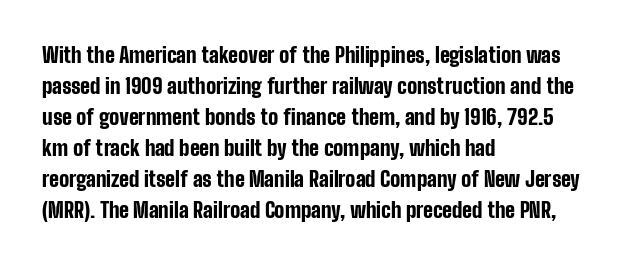
The image shows 21 px bold type, upright; set left-aligned, normal line spacing (1.48x), normal letter spacing, not underlined.
